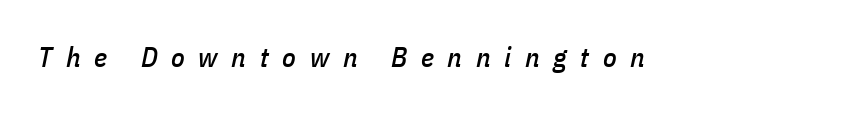
The image shows 28 px condensed type, italic (leaning right); set unusually wide letter spacing (+0.49 em), not underlined; low stroke contrast and a medium x-height.
